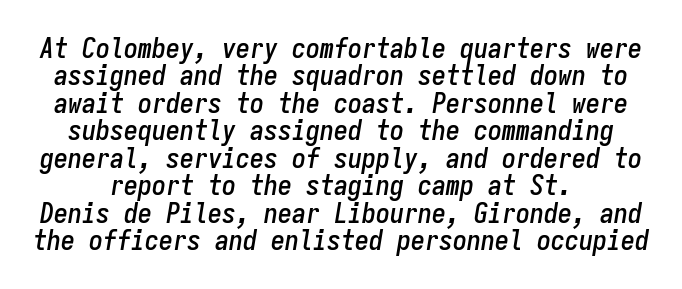
{"italic": "yes", "lean": "right", "slant_degrees": 9, "width": "condensed", "stroke_contrast": "low", "x_height": "medium", "monospaced": "yes", "underline": "no", "line_spacing": "tight", "line_spacing_ratio": 0.98, "letter_spacing": "normal", "letter_spacing_em": 0.0, "glyph_px": 28}
